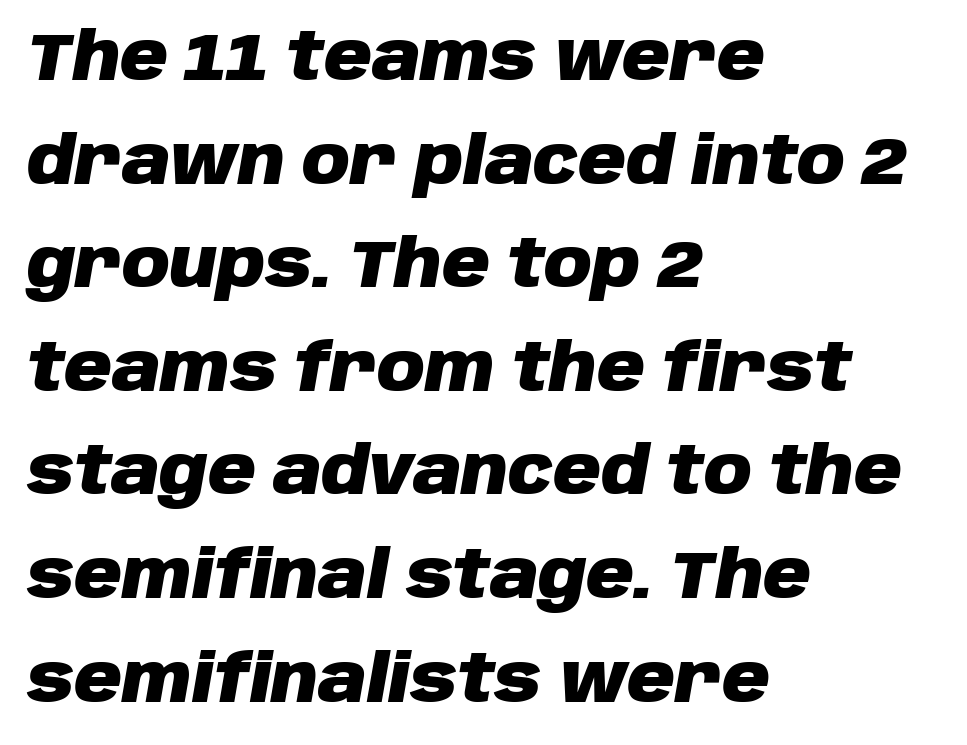
{"italic": "yes", "lean": "right", "slant_degrees": 10, "bold": "yes", "weight": "heavy", "width": "normal", "stroke_contrast": "low", "x_height": "large", "monospaced": "no", "underline": "no", "align": "left", "line_spacing": "normal", "line_spacing_ratio": 1.57, "letter_spacing": "normal", "letter_spacing_em": 0.0, "glyph_px": 66}
